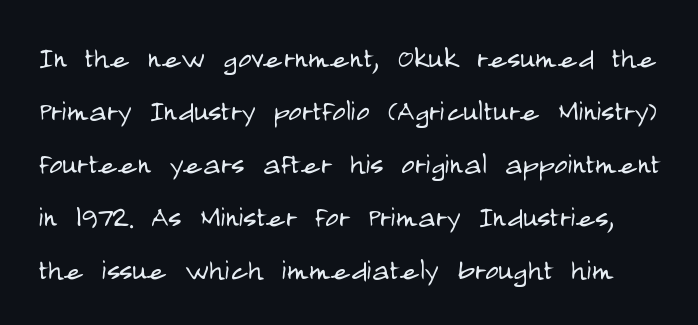
{"serif": "no", "italic": "no", "bold": "no", "weight": "light", "width": "condensed", "stroke_contrast": "low", "x_height": "large", "monospaced": "no", "underline": "no", "line_spacing": "normal", "line_spacing_ratio": 1.47, "letter_spacing": "normal", "letter_spacing_em": 0.0, "glyph_px": 36}
